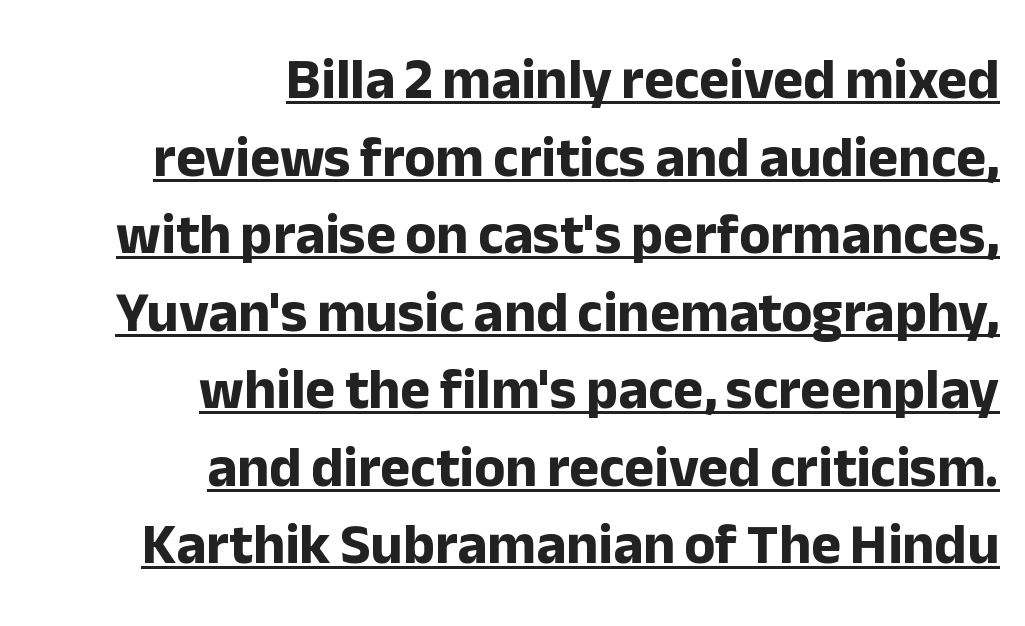
Q: Is the text bold? A: Yes.
Q: Is the text italic (slanted)? A: No, it is upright.
Q: Is the typeface a serif or a sans-serif typeface? A: Sans-serif.
Q: Is the text underlined? A: Yes.
Q: How is the paragraph aligned? A: Right-aligned.
Q: Is the spacing between letters normal or unusually wide? A: Normal.
Q: Is the spacing between lines tight, normal or loose? A: Normal.
Q: Width (condensed, normal, or wide)? A: Normal.
Q: Stroke contrast? A: Low.
Q: x-height? A: Medium.
Q: Monospaced? A: No.
